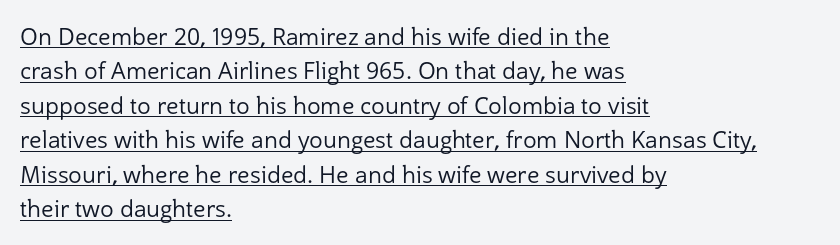
Q: Is the text bold? A: No.
Q: Is the text italic (slanted)? A: No, it is upright.
Q: Is the text underlined? A: Yes.
Q: How is the paragraph aligned? A: Left-aligned.
Q: Is the spacing between letters normal or unusually wide? A: Normal.
Q: Is the spacing between lines tight, normal or loose? A: Normal.
